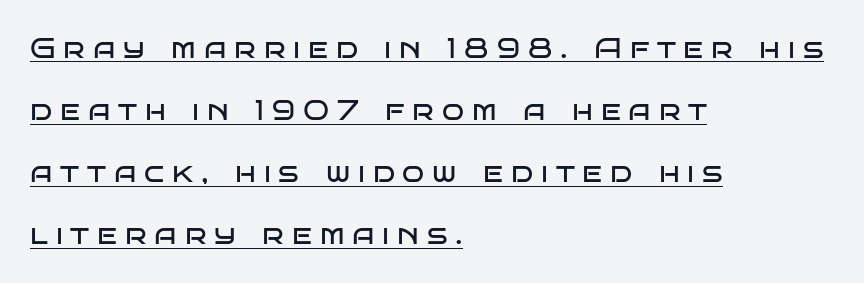
Q: Is the text bold? A: No.
Q: Is the text italic (slanted)? A: No, it is upright.
Q: Is the typeface a serif or a sans-serif typeface? A: Sans-serif.
Q: Is the text underlined? A: Yes.
Q: How is the paragraph aligned? A: Left-aligned.
Q: Is the spacing between letters normal or unusually wide? A: Unusually wide.
Q: Is the spacing between lines tight, normal or loose? A: Loose.
Q: Width (condensed, normal, or wide)? A: Wide.
Q: Stroke contrast? A: Low.
Q: x-height? A: Large.
Q: Monospaced? A: No.
